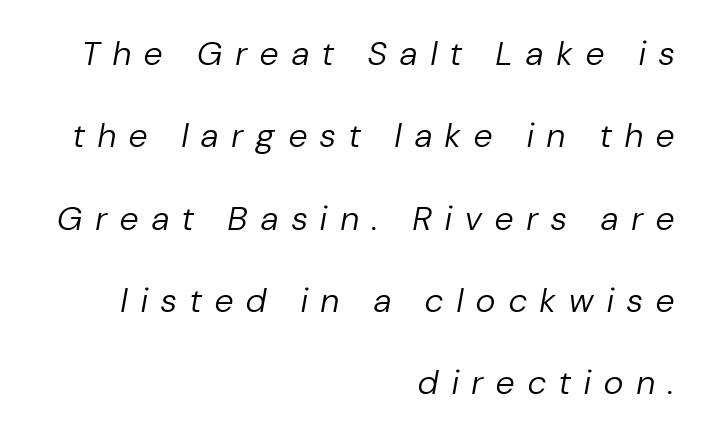
Q: Is the text bold? A: No.
Q: Is the text italic (slanted)? A: Yes, it leans right by about 10 degrees.
Q: Is the text underlined? A: No.
Q: How is the paragraph aligned? A: Right-aligned.
Q: Is the spacing between letters normal or unusually wide? A: Unusually wide.
Q: Is the spacing between lines tight, normal or loose? A: Loose.
Q: Width (condensed, normal, or wide)? A: Normal.
Q: Stroke contrast? A: Low.
Q: x-height? A: Medium.
Q: Monospaced? A: No.
